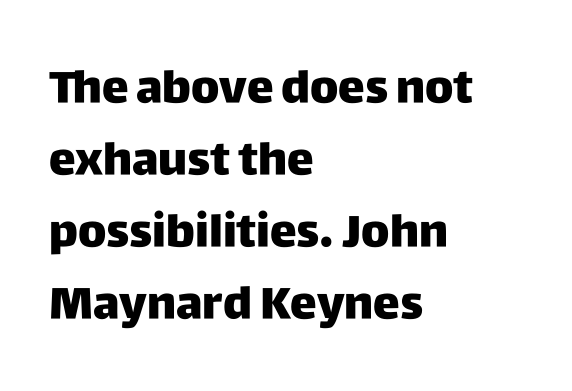
The image shows 45 px sans-serif type, upright; set left-aligned, normal line spacing (1.6x), normal letter spacing, not underlined; low stroke contrast and a large x-height.
